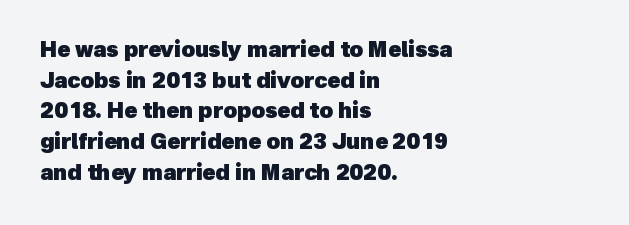
Q: Is the text bold? A: Yes.
Q: Is the text underlined? A: No.
Q: How is the paragraph aligned? A: Left-aligned.
Q: Is the spacing between letters normal or unusually wide? A: Normal.
Q: Is the spacing between lines tight, normal or loose? A: Normal.
